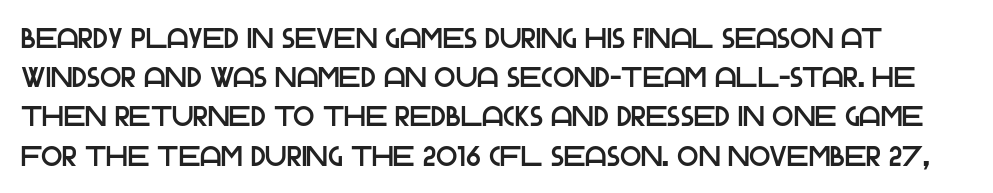
The image shows 28 px sans-serif type, upright; set normal line spacing (1.4x), normal letter spacing, not underlined; low stroke contrast and a large x-height.
